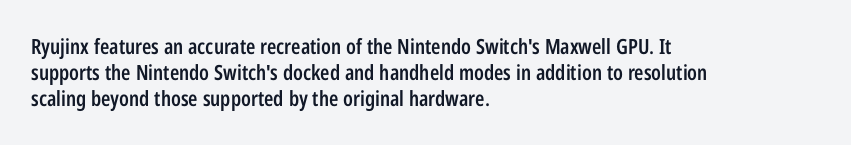
Just letters on the line, the space beneath them empty. Evenly set lines give the paragraph a standard silhouette. Compared with a centered layout, this one pins lines to the left instead. Letter spacing: default.
